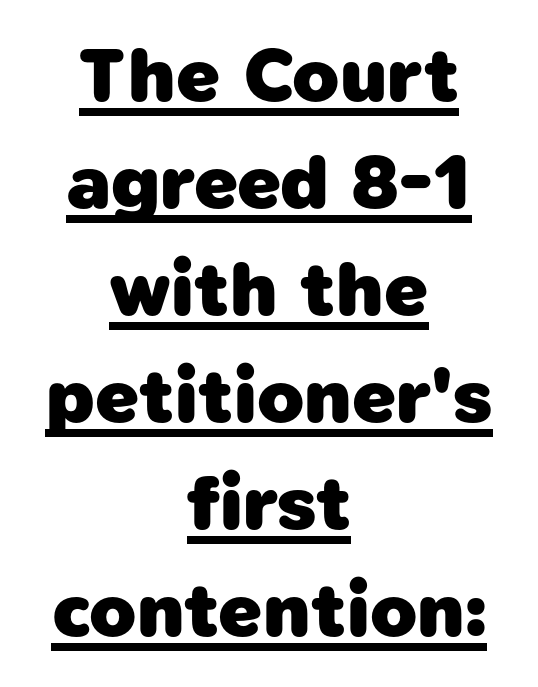
Q: Is the text bold? A: Yes.
Q: Is the typeface a serif or a sans-serif typeface? A: Sans-serif.
Q: Is the text underlined? A: Yes.
Q: How is the paragraph aligned? A: Centered.
Q: Is the spacing between letters normal or unusually wide? A: Normal.
Q: Is the spacing between lines tight, normal or loose? A: Normal.
Q: Width (condensed, normal, or wide)? A: Normal.
Q: Stroke contrast? A: Low.
Q: x-height? A: Medium.
Q: Monospaced? A: No.
